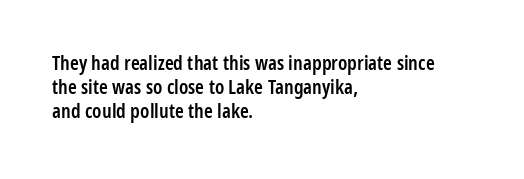
Q: Is the text bold? A: Semi-bold.
Q: Is the text italic (slanted)? A: No, it is upright.
Q: Is the text underlined? A: No.
Q: How is the paragraph aligned? A: Left-aligned.
Q: Is the spacing between letters normal or unusually wide? A: Normal.
